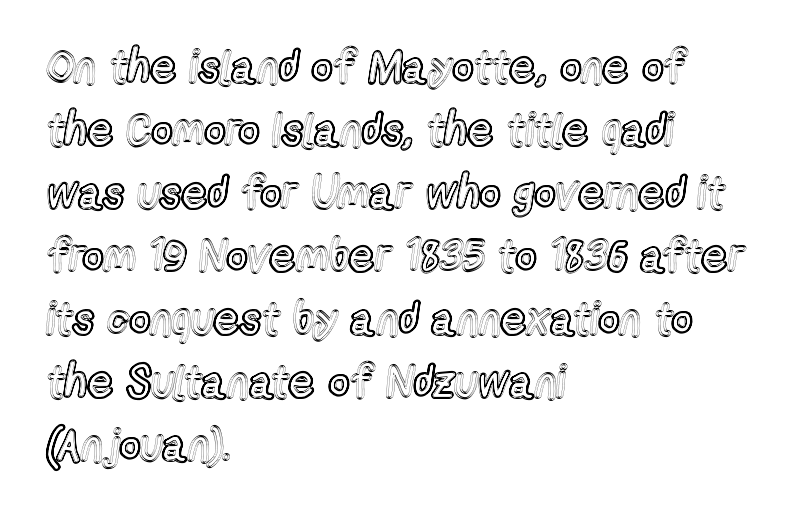
Q: Is the text italic (slanted)? A: Yes.
Q: Is the text underlined? A: No.
Q: How is the paragraph aligned? A: Left-aligned.
Q: Is the spacing between letters normal or unusually wide? A: Normal.
Q: Is the spacing between lines tight, normal or loose? A: Normal.
Q: Width (condensed, normal, or wide)? A: Condensed.
Q: x-height? A: Medium.
Q: Monospaced? A: No.
